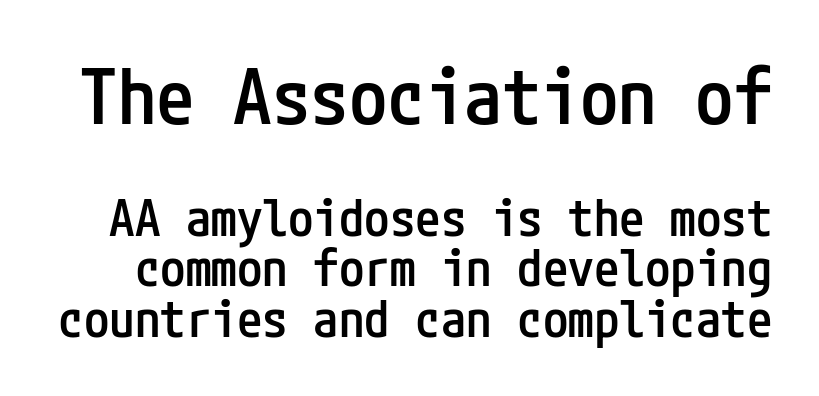
{"serif": "no", "italic": "no", "bold": "semi", "weight": "semibold", "width": "condensed", "stroke_contrast": "low", "x_height": "medium", "underline": "no", "line_spacing": "tight", "line_spacing_ratio": 0.99, "letter_spacing": "normal", "letter_spacing_em": 0.0, "larger_block": "first", "size_ratio": 1.51, "glyph_px": 77}
